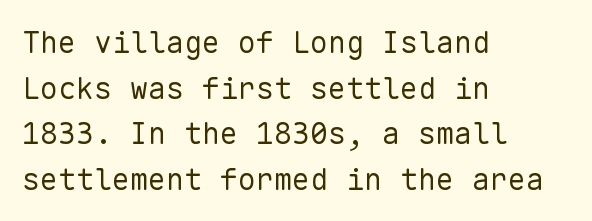
The image shows 30 px regular-weight sans-serif type, upright, monospaced; set left-aligned, normal line spacing (1.52x), normal letter spacing, not underlined; low stroke contrast and a medium x-height.
